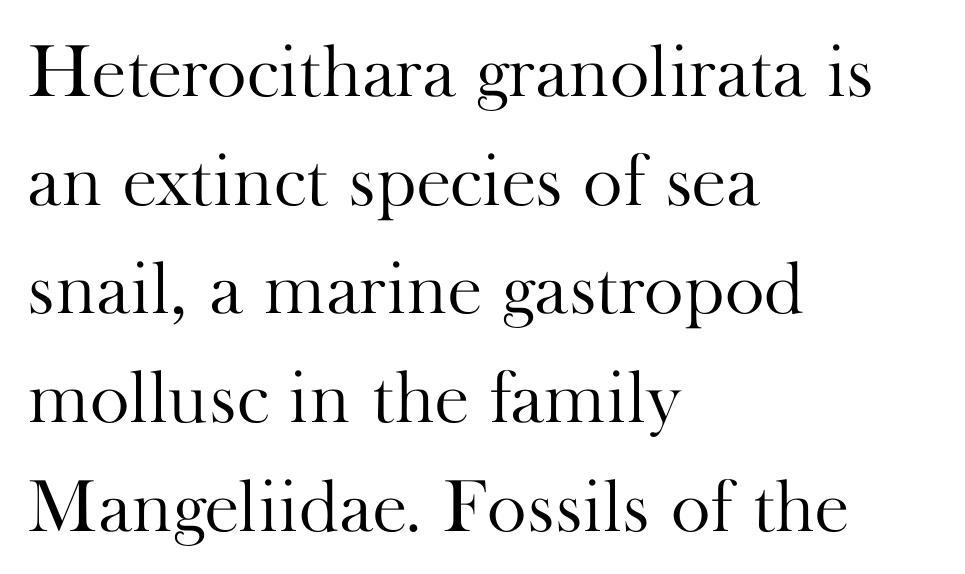
Q: Is the text bold? A: No.
Q: Is the text italic (slanted)? A: No, it is upright.
Q: Is the typeface a serif or a sans-serif typeface? A: Serif.
Q: Is the text underlined? A: No.
Q: How is the paragraph aligned? A: Left-aligned.
Q: Is the spacing between letters normal or unusually wide? A: Normal.
Q: Is the spacing between lines tight, normal or loose? A: Normal.
Q: Width (condensed, normal, or wide)? A: Normal.
Q: Stroke contrast? A: High.
Q: x-height? A: Small.
Q: Monospaced? A: No.
